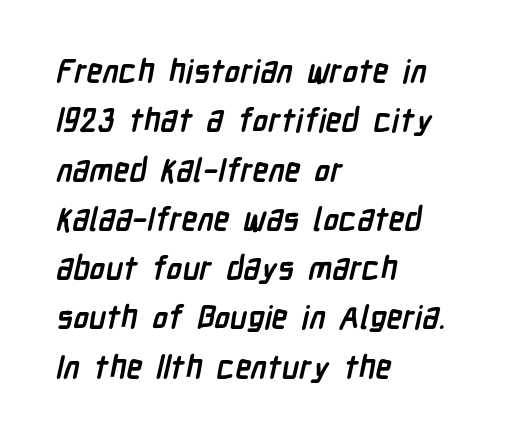
The image shows 32 px semibold, condensed sans-serif type; set left-aligned, normal line spacing (1.54x), normal letter spacing, not underlined; low stroke contrast and a medium x-height.
